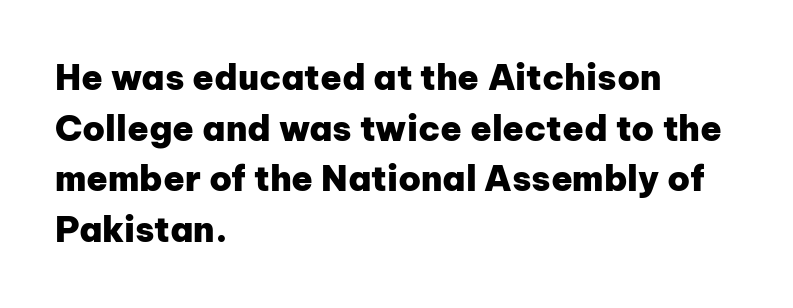
{"serif": "no", "italic": "no", "bold": "yes", "weight": "heavy", "width": "normal", "stroke_contrast": "low", "x_height": "medium", "monospaced": "no", "underline": "no", "align": "left", "line_spacing": "normal", "line_spacing_ratio": 1.45, "letter_spacing": "normal", "letter_spacing_em": 0.0, "glyph_px": 35}
